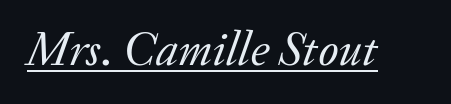
Q: Is the text bold? A: No.
Q: Is the text italic (slanted)? A: Yes, it leans right by about 20 degrees.
Q: Is the typeface a serif or a sans-serif typeface? A: Serif.
Q: Is the text underlined? A: Yes.
Q: Is the spacing between letters normal or unusually wide? A: Normal.
Q: Width (condensed, normal, or wide)? A: Normal.
Q: Stroke contrast? A: Low.
Q: x-height? A: Small.
Q: Monospaced? A: No.
